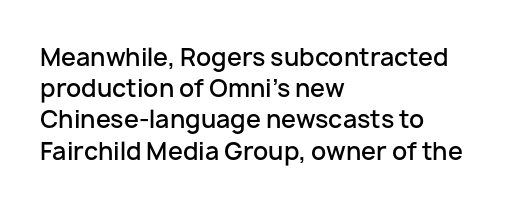
Students, this is semibold: more ink than regular, less than bold. Letter spacing: default. Any mark beneath the type? The region is blank. Rows of type keep a routine distance in the vertical direction. These lines are set flush left with a ragged right edge. Posture: straight, roman, zero tilt.
